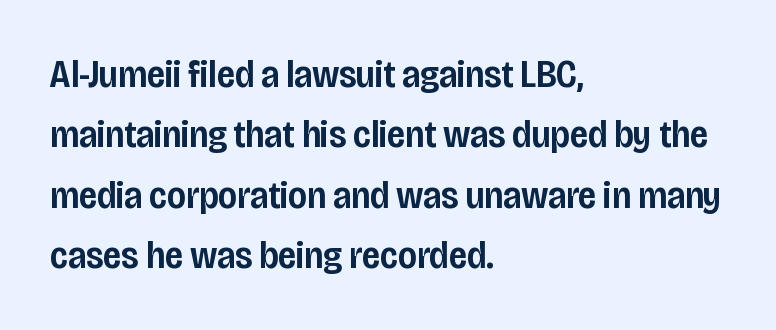
The image shows 39 px semibold, condensed sans-serif type, upright; set left-aligned, normal line spacing (1.55x), normal letter spacing, not underlined; low stroke contrast and a large x-height.
